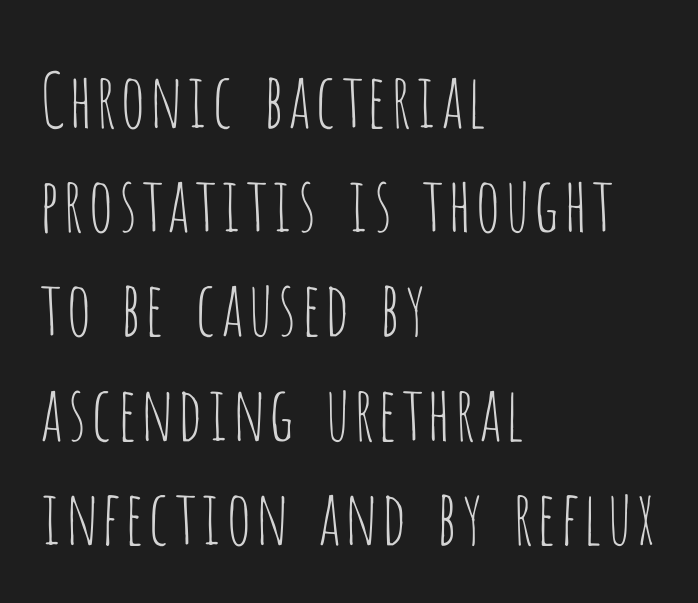
A classic flush-left, rag-right setting is used for this passage. Short note: letters normally spaced. The lettering holds an erect, upright posture throughout. In terms of letterform style, serifs are entirely absent.
